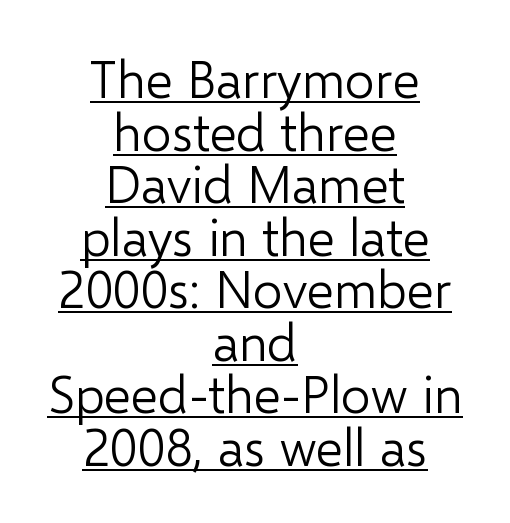
{"serif": "no", "italic": "no", "bold": "no", "weight": "light", "width": "normal", "stroke_contrast": "low", "x_height": "medium", "monospaced": "no", "underline": "yes", "align": "center", "line_spacing": "tight", "line_spacing_ratio": 1.01, "letter_spacing": "normal", "letter_spacing_em": 0.0, "glyph_px": 52}
